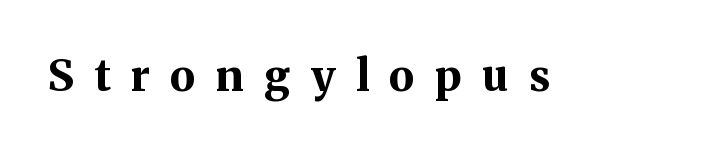
{"serif": "yes", "italic": "no", "bold": "yes", "weight": "bold", "width": "normal", "stroke_contrast": "medium", "x_height": "medium", "monospaced": "no", "underline": "no", "letter_spacing": "wide", "letter_spacing_em": 0.48, "glyph_px": 43}
